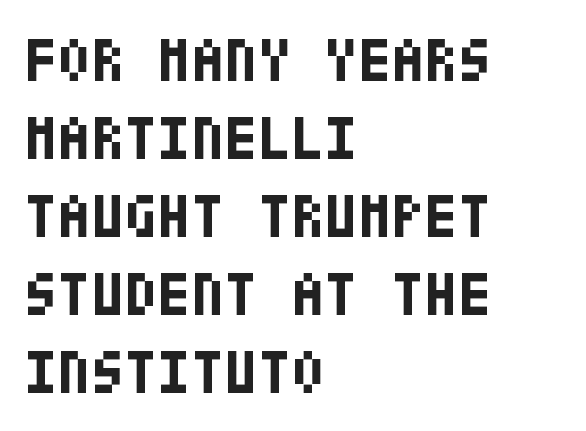
{"serif": "no", "italic": "no", "bold": "yes", "weight": "bold", "width": "condensed", "stroke_contrast": "low", "x_height": "large", "underline": "no", "align": "left", "line_spacing": "normal", "line_spacing_ratio": 1.28, "letter_spacing": "normal", "letter_spacing_em": 0.0, "glyph_px": 61}
